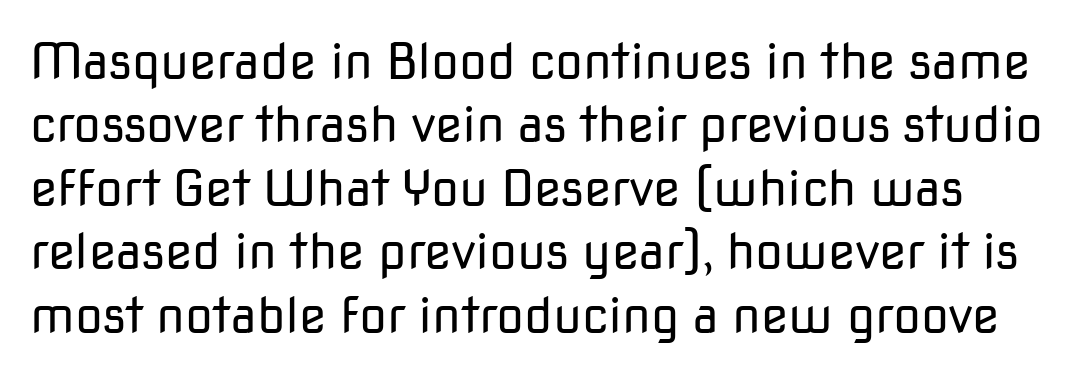
{"serif": "no", "italic": "no", "bold": "no", "weight": "regular", "width": "normal", "stroke_contrast": "low", "x_height": "medium", "monospaced": "no", "underline": "no", "line_spacing": "normal", "line_spacing_ratio": 1.27, "letter_spacing": "normal", "letter_spacing_em": 0.0, "glyph_px": 50}
